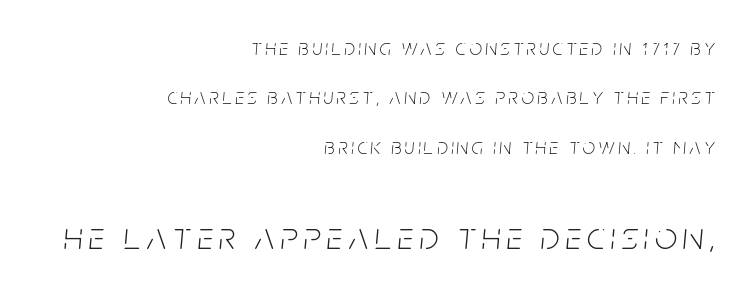
{"italic": "yes", "lean": "right", "slant_degrees": 5, "bold": "no", "weight": "light", "width": "condensed", "stroke_contrast": "low", "x_height": "large", "monospaced": "no", "underline": "no", "align": "right", "line_spacing": "loose", "line_spacing_ratio": 2.24, "larger_block": "second", "size_ratio": 1.77, "glyph_px": 39}
